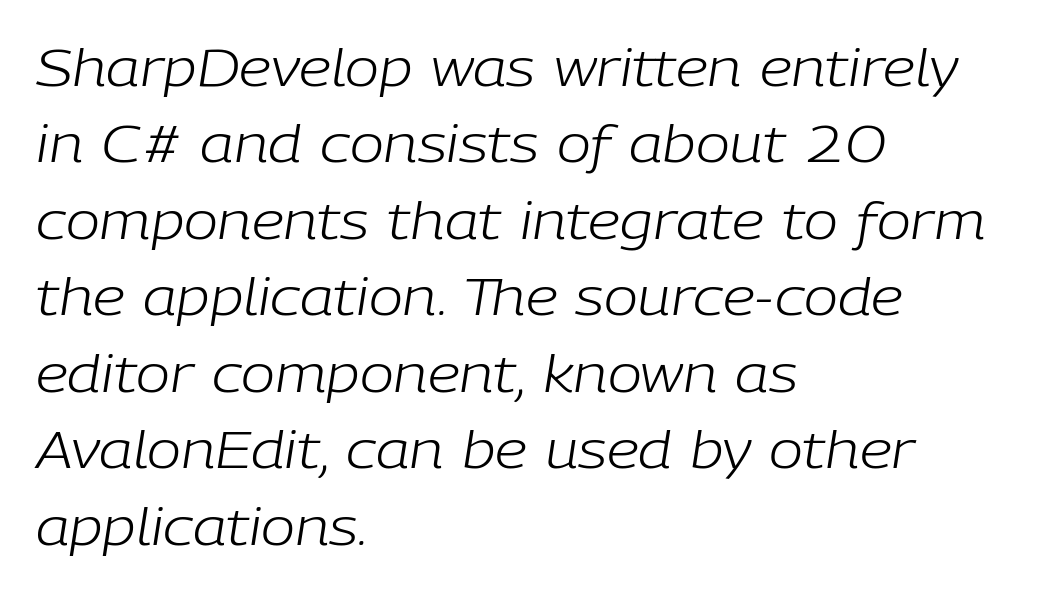
The image shows 51 px light type, italic (leaning right); set left-aligned, normal line spacing (1.5x), normal letter spacing, not underlined; low stroke contrast and a medium x-height.
